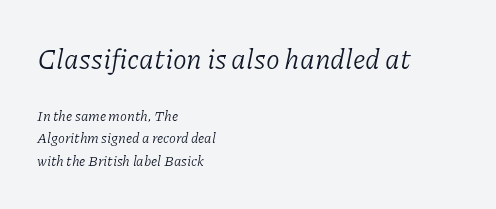
The image shows 28 px light serif type, italic (leaning right); set left-aligned, normal line spacing (1.62x), normal letter spacing, not underlined; the first (top) block is 2.0x larger; low stroke contrast and a medium x-height.
